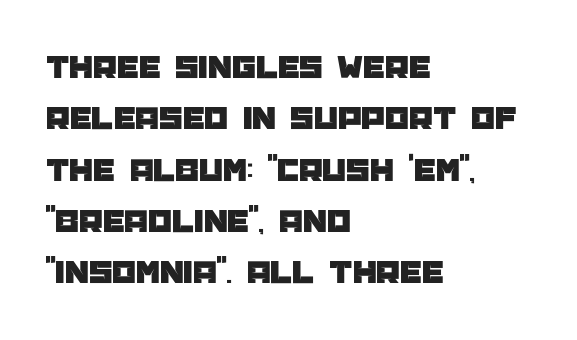
{"serif": "no", "italic": "no", "width": "normal", "stroke_contrast": "low", "x_height": "large", "monospaced": "no", "underline": "no", "align": "left", "line_spacing": "normal", "line_spacing_ratio": 1.51, "letter_spacing": "normal", "letter_spacing_em": 0.0, "glyph_px": 34}
